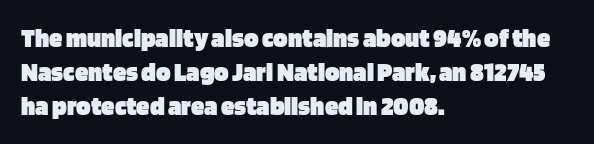
Does the weight exceed regular? Yes, all the way to bold. Short note: letters normally spaced. The space beneath each line is pristine and unruled. The typesetter chose a ragged-right arrangement here. Posture: vertical. The passage shown stacks its lines at a standard gap.
